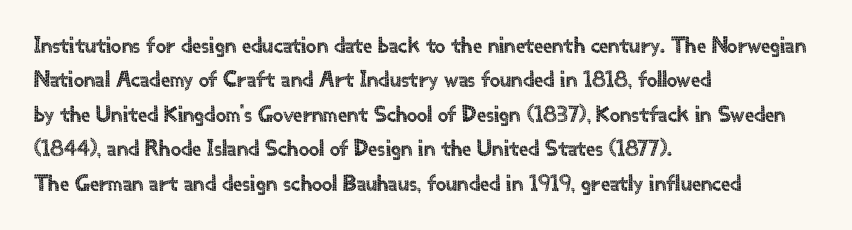
The image shows 23 px text type, upright; set left-aligned, normal line spacing (1.5x), normal letter spacing, not underlined.
